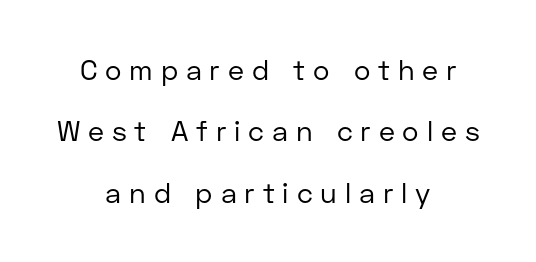
Q: Is the text bold? A: No.
Q: Is the text italic (slanted)? A: No, it is upright.
Q: Is the typeface a serif or a sans-serif typeface? A: Sans-serif.
Q: Is the text underlined? A: No.
Q: How is the paragraph aligned? A: Centered.
Q: Is the spacing between letters normal or unusually wide? A: Unusually wide.
Q: Is the spacing between lines tight, normal or loose? A: Loose.
Q: Width (condensed, normal, or wide)? A: Normal.
Q: Stroke contrast? A: Low.
Q: x-height? A: Medium.
Q: Monospaced? A: No.
